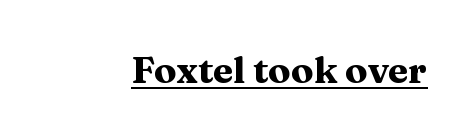
Q: Is the text bold? A: Yes.
Q: Is the text italic (slanted)? A: No, it is upright.
Q: Is the typeface a serif or a sans-serif typeface? A: Serif.
Q: Is the text underlined? A: Yes.
Q: Is the spacing between letters normal or unusually wide? A: Normal.
Q: Width (condensed, normal, or wide)? A: Wide.
Q: Stroke contrast? A: Medium.
Q: x-height? A: Medium.
Q: Monospaced? A: No.
